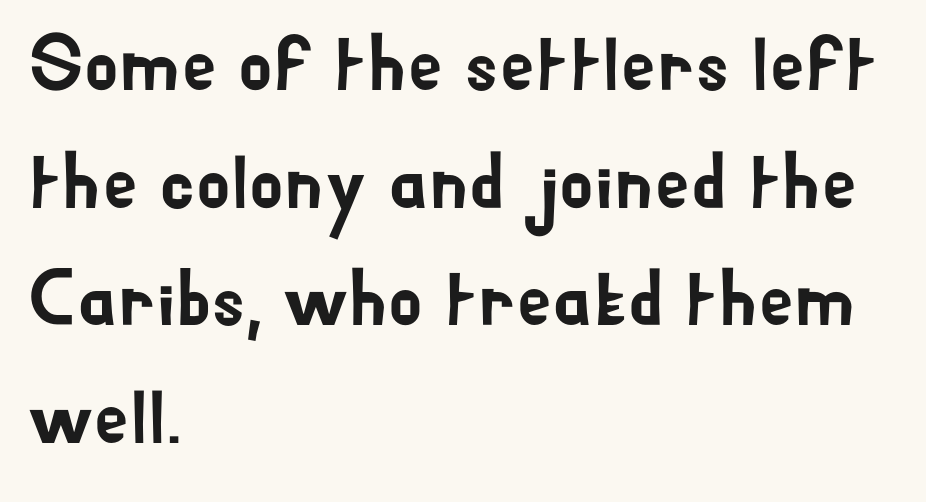
{"serif": "no", "italic": "no", "width": "normal", "stroke_contrast": "low", "x_height": "small", "monospaced": "no", "underline": "no", "align": "left", "line_spacing": "normal", "line_spacing_ratio": 1.49, "letter_spacing": "normal", "letter_spacing_em": 0.0, "glyph_px": 79}
